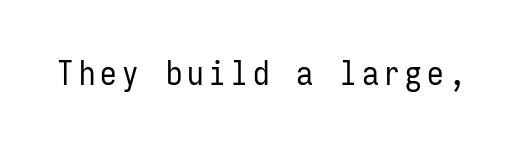
Q: Is the text bold? A: No.
Q: Is the text italic (slanted)? A: No, it is upright.
Q: Is the typeface a serif or a sans-serif typeface? A: Sans-serif.
Q: Is the text underlined? A: No.
Q: Width (condensed, normal, or wide)? A: Condensed.
Q: Stroke contrast? A: Low.
Q: x-height? A: Medium.
Q: Monospaced? A: Yes.
